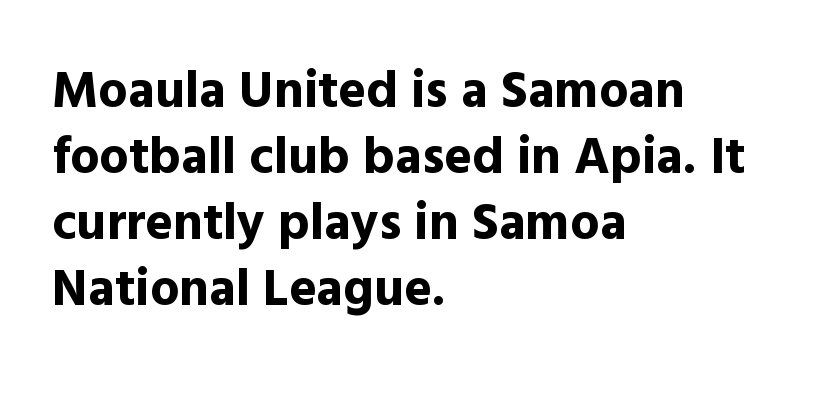
The rendering uses natural spacing where letterforms have individual widths. You'd pick this weight for a headline — it's a proper bold. In terms of leading, this rendering sits right in the middle. No word sits above an underline. Leftover space on each line is placed entirely after the last word. This is the regular roman posture of the typeface.
